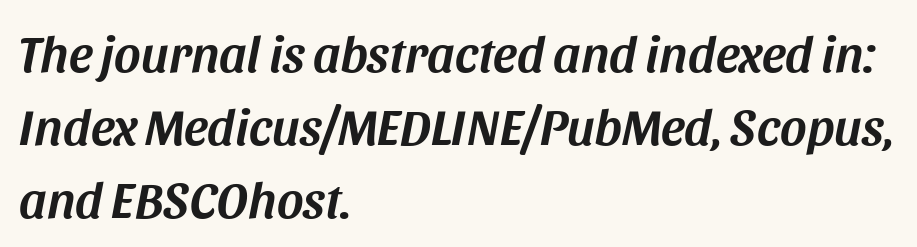
Q: Is the text italic (slanted)? A: Yes, it leans right by about 11 degrees.
Q: Is the text underlined? A: No.
Q: How is the paragraph aligned? A: Left-aligned.
Q: Is the spacing between letters normal or unusually wide? A: Normal.
Q: Is the spacing between lines tight, normal or loose? A: Normal.
Q: Width (condensed, normal, or wide)? A: Normal.
Q: Stroke contrast? A: Medium.
Q: x-height? A: Large.
Q: Monospaced? A: No.
